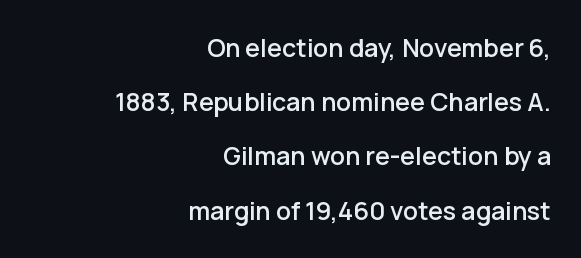
Decoration check: the copy has no underline. The font's upright variant was chosen for this text. If you drew a ruler down the right edge, every line would touch it. Horizontal bands of white between lines are thick stripes. The line texture is even and compact thanks to regular tracking.
